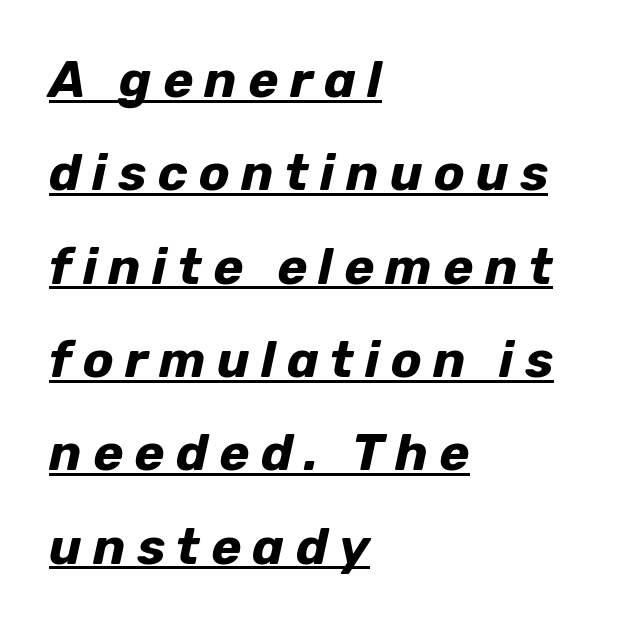
{"italic": "yes", "lean": "right", "slant_degrees": 12, "bold": "yes", "weight": "bold", "width": "normal", "stroke_contrast": "low", "x_height": "medium", "monospaced": "no", "underline": "yes", "align": "left", "line_spacing_ratio": 1.83, "letter_spacing": "wide", "letter_spacing_em": 0.22, "glyph_px": 51}
